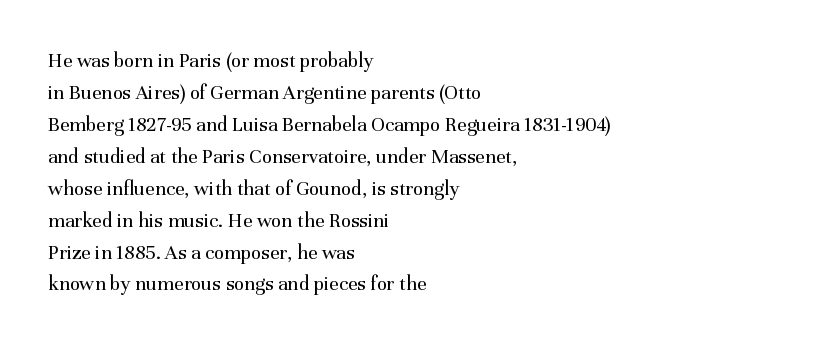
{"italic": "no", "bold": "no", "underline": "no", "align": "left", "line_spacing": "normal", "line_spacing_ratio": 1.52, "letter_spacing": "normal", "letter_spacing_em": 0.0, "glyph_px": 21}
